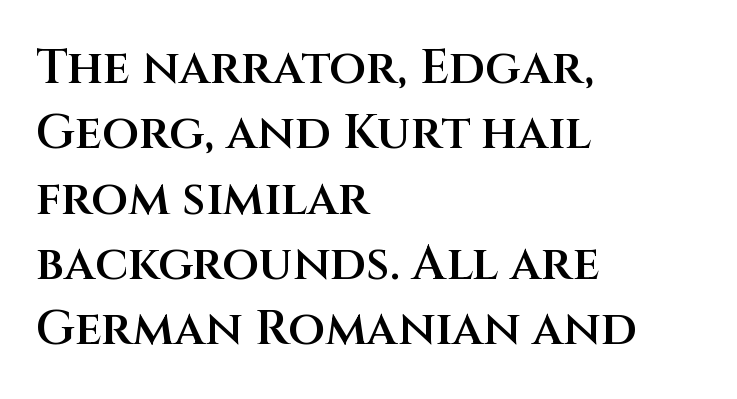
{"serif": "no", "italic": "no", "bold": "semi", "weight": "semibold", "width": "normal", "stroke_contrast": "medium", "x_height": "large", "monospaced": "no", "underline": "no", "align": "left", "line_spacing": "normal", "line_spacing_ratio": 1.36, "letter_spacing": "normal", "letter_spacing_em": 0.0, "glyph_px": 48}
